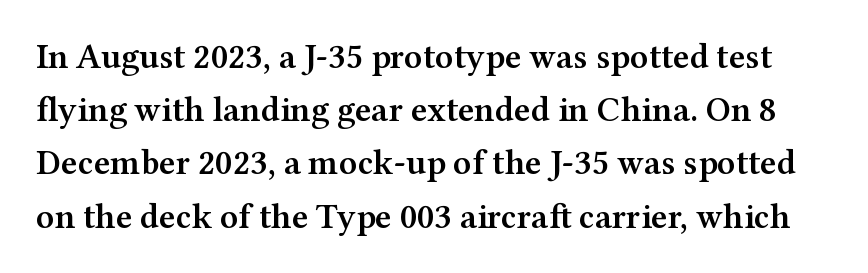
The image shows 35 px semibold, wide serif type, upright; set normal line spacing (1.52x), normal letter spacing, not underlined; medium stroke contrast and a medium x-height.
